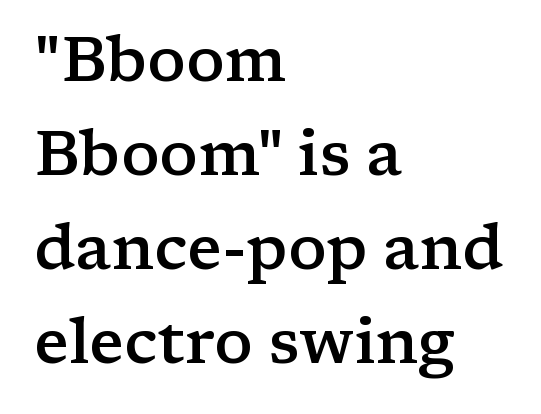
{"serif": "yes", "italic": "no", "bold": "semi", "weight": "semibold", "width": "wide", "stroke_contrast": "low", "x_height": "medium", "monospaced": "no", "underline": "no", "align": "left", "line_spacing": "normal", "line_spacing_ratio": 1.49, "letter_spacing": "normal", "letter_spacing_em": 0.0, "glyph_px": 63}
